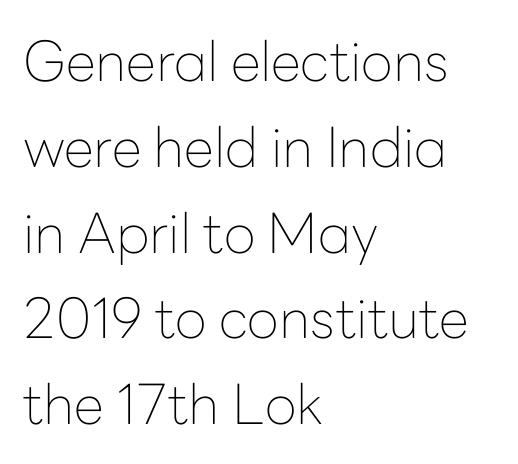
The image shows 55 px thin sans-serif type, upright; set left-aligned, normal line spacing (1.56x), normal letter spacing, not underlined; low stroke contrast and a medium x-height.
